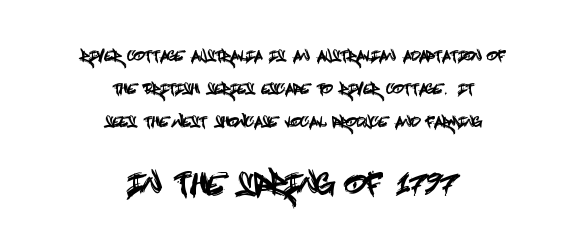
{"serif": "no", "width": "condensed", "x_height": "large", "underline": "no", "align": "center", "line_spacing": "loose", "line_spacing_ratio": 2.36, "letter_spacing": "normal", "letter_spacing_em": 0.0, "larger_block": "second", "size_ratio": 2.0, "glyph_px": 28}
